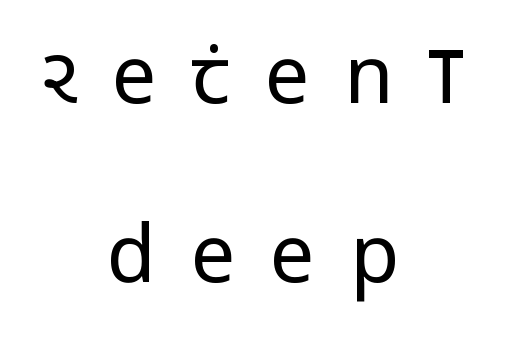
The text was rendered using a sans face with plain stroke endings. Note the varied advance widths — an 'i' is clearly narrower than an 'm'. Characters follow at a spacing far wider than the type designer built in. The area under the type is left untouched. Reading down the column, the eye jumps a long way to each next line.
